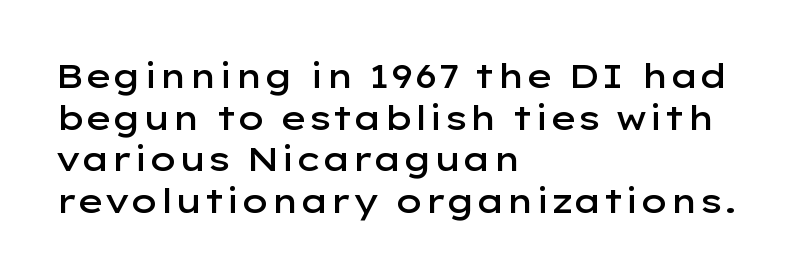
Q: Is the text bold? A: Semi-bold.
Q: Is the text italic (slanted)? A: No, it is upright.
Q: Is the typeface a serif or a sans-serif typeface? A: Sans-serif.
Q: Is the text underlined? A: No.
Q: How is the paragraph aligned? A: Left-aligned.
Q: Is the spacing between letters normal or unusually wide? A: Normal.
Q: Is the spacing between lines tight, normal or loose? A: Normal.
Q: Width (condensed, normal, or wide)? A: Wide.
Q: Stroke contrast? A: Low.
Q: x-height? A: Medium.
Q: Monospaced? A: No.
